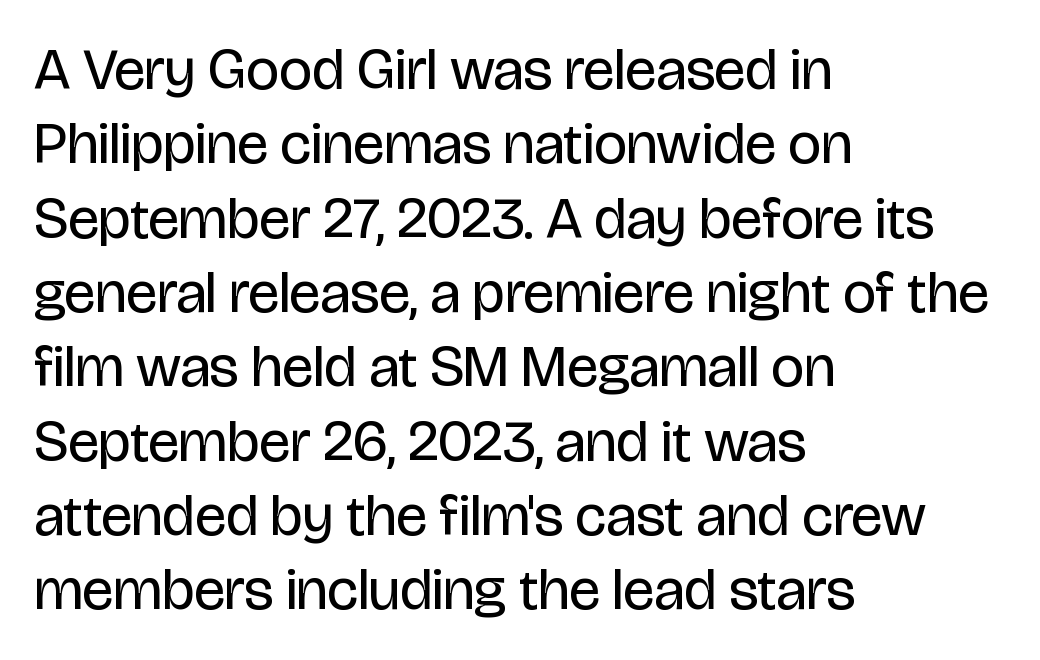
The image shows 59 px regular-weight, condensed sans-serif type, upright; set left-aligned, normal line spacing (1.26x), normal letter spacing, not underlined; low stroke contrast and a large x-height.
